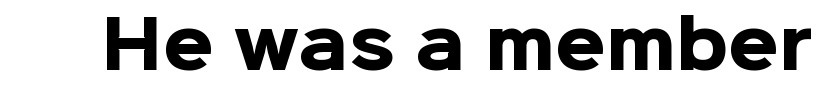
Q: Is the text bold? A: Yes.
Q: Is the text italic (slanted)? A: No, it is upright.
Q: Is the typeface a serif or a sans-serif typeface? A: Sans-serif.
Q: Is the text underlined? A: No.
Q: Is the spacing between letters normal or unusually wide? A: Normal.
Q: Width (condensed, normal, or wide)? A: Normal.
Q: Stroke contrast? A: Low.
Q: x-height? A: Medium.
Q: Monospaced? A: No.
